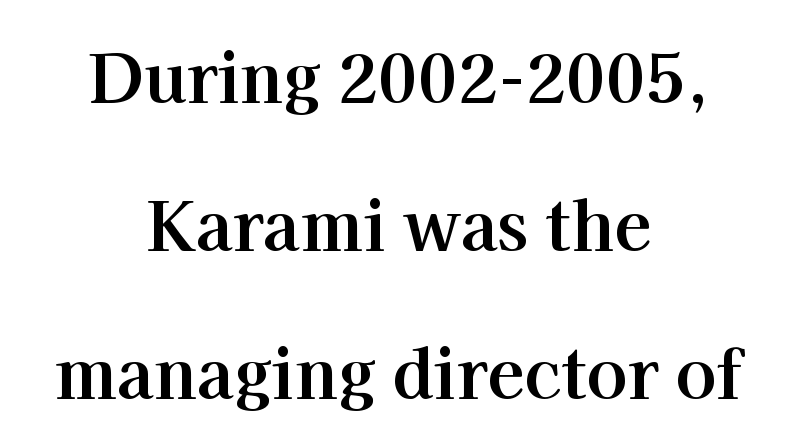
Q: Is the text bold? A: Yes.
Q: Is the text italic (slanted)? A: No, it is upright.
Q: Is the typeface a serif or a sans-serif typeface? A: Serif.
Q: Is the text underlined? A: No.
Q: How is the paragraph aligned? A: Centered.
Q: Is the spacing between letters normal or unusually wide? A: Normal.
Q: Is the spacing between lines tight, normal or loose? A: Loose.
Q: Width (condensed, normal, or wide)? A: Normal.
Q: Stroke contrast? A: High.
Q: x-height? A: Medium.
Q: Monospaced? A: No.
